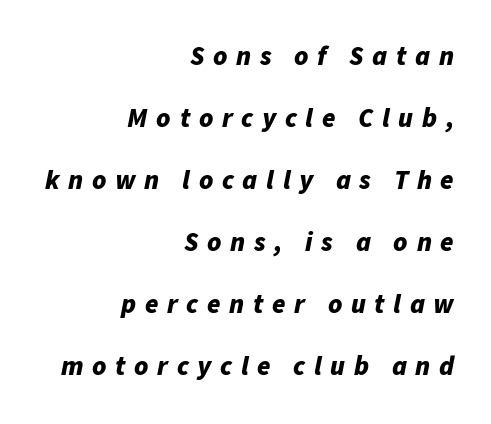
{"italic": "yes", "lean": "right", "slant_degrees": 11, "bold": "yes", "underline": "no", "align": "right", "line_spacing": "loose", "line_spacing_ratio": 2.3, "letter_spacing": "wide", "letter_spacing_em": 0.32, "glyph_px": 27}
